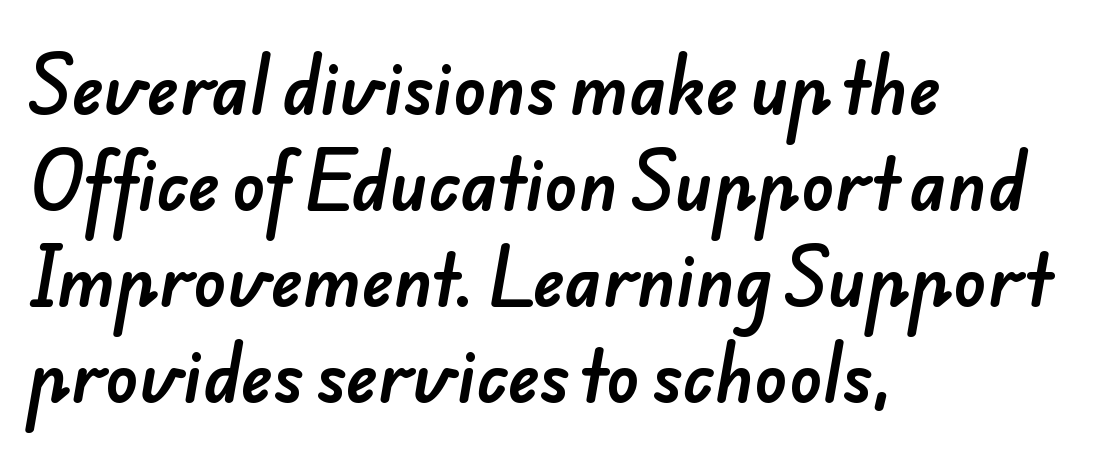
Q: Is the typeface a serif or a sans-serif typeface? A: Sans-serif.
Q: Is the text underlined? A: No.
Q: How is the paragraph aligned? A: Left-aligned.
Q: Is the spacing between letters normal or unusually wide? A: Normal.
Q: Is the spacing between lines tight, normal or loose? A: Normal.
Q: Width (condensed, normal, or wide)? A: Normal.
Q: Stroke contrast? A: Low.
Q: x-height? A: Small.
Q: Monospaced? A: No.
